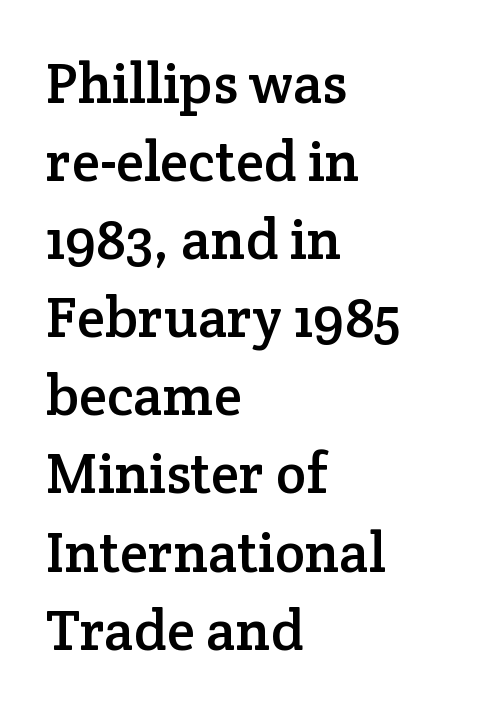
The image shows 57 px serif type, upright; set left-aligned, normal line spacing (1.37x), normal letter spacing, not underlined; low stroke contrast and a medium x-height.
